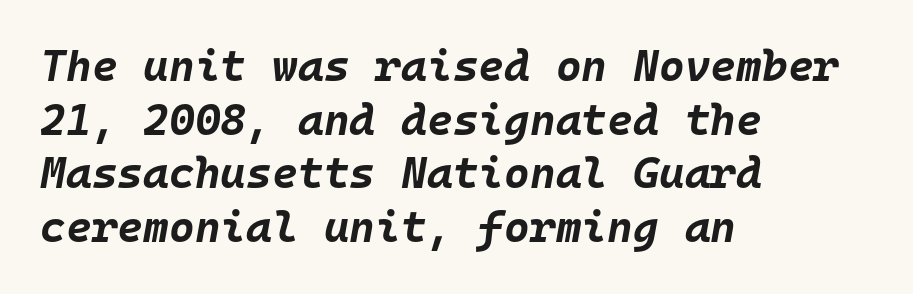
What weight is shown? A full bold with thick strokes. Where is the straight margin? On the left. Honestly, there is no underline to notice here at all. Designer's note — italics engaged. This rendering leaves character spacing at its baseline value. Each letter, wide or thin by design, is forced into the same width here.
